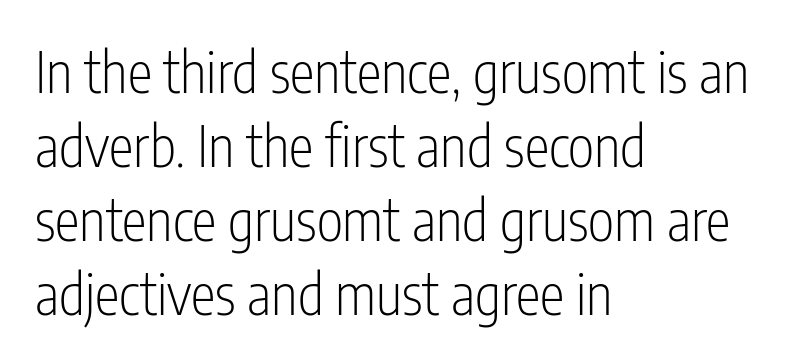
Q: Is the text bold? A: No.
Q: Is the text italic (slanted)? A: No, it is upright.
Q: Is the typeface a serif or a sans-serif typeface? A: Sans-serif.
Q: Is the text underlined? A: No.
Q: How is the paragraph aligned? A: Left-aligned.
Q: Is the spacing between letters normal or unusually wide? A: Normal.
Q: Is the spacing between lines tight, normal or loose? A: Normal.
Q: Width (condensed, normal, or wide)? A: Condensed.
Q: Stroke contrast? A: Low.
Q: x-height? A: Medium.
Q: Monospaced? A: No.
